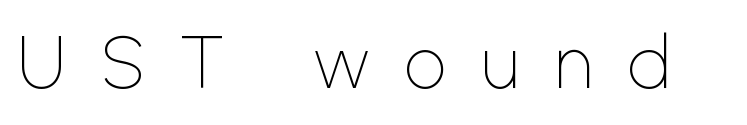
Q: Is the text bold? A: No.
Q: Is the text italic (slanted)? A: No, it is upright.
Q: Is the typeface a serif or a sans-serif typeface? A: Sans-serif.
Q: Is the text underlined? A: No.
Q: Is the spacing between letters normal or unusually wide? A: Unusually wide.
Q: Width (condensed, normal, or wide)? A: Normal.
Q: Stroke contrast? A: Low.
Q: x-height? A: Medium.
Q: Monospaced? A: No.
